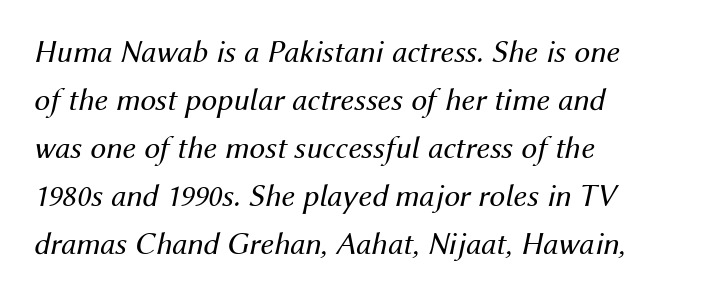
{"italic": "yes", "lean": "right", "slant_degrees": 12, "bold": "no", "weight": "regular", "width": "normal", "stroke_contrast": "medium", "x_height": "medium", "monospaced": "no", "underline": "no", "align": "left", "line_spacing": "normal", "line_spacing_ratio": 1.5, "letter_spacing": "normal", "letter_spacing_em": 0.0, "glyph_px": 32}
